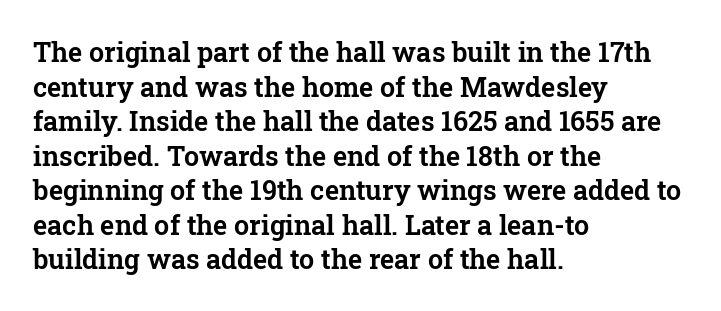
The image shows 27 px text type, upright; set left-aligned, normal line spacing (1.28x), normal letter spacing, not underlined.
